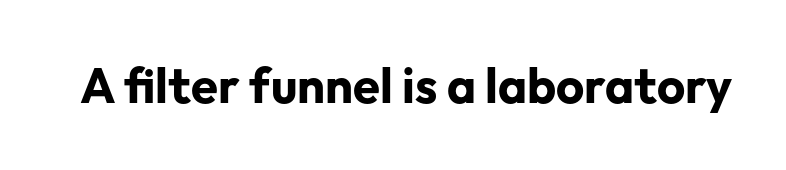
The image shows 49 px bold sans-serif type, upright; set normal letter spacing, not underlined; low stroke contrast and a medium x-height.
